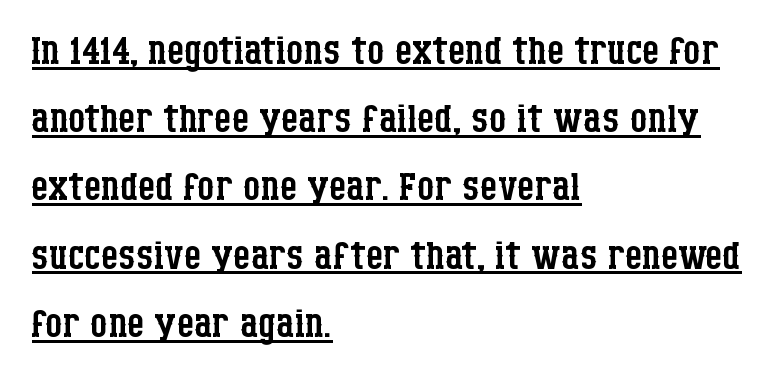
Q: Is the text bold? A: No.
Q: Is the text italic (slanted)? A: No, it is upright.
Q: Is the typeface a serif or a sans-serif typeface? A: Serif.
Q: Is the text underlined? A: Yes.
Q: How is the paragraph aligned? A: Left-aligned.
Q: Is the spacing between letters normal or unusually wide? A: Normal.
Q: Width (condensed, normal, or wide)? A: Condensed.
Q: Stroke contrast? A: Low.
Q: x-height? A: Large.
Q: Monospaced? A: No.
